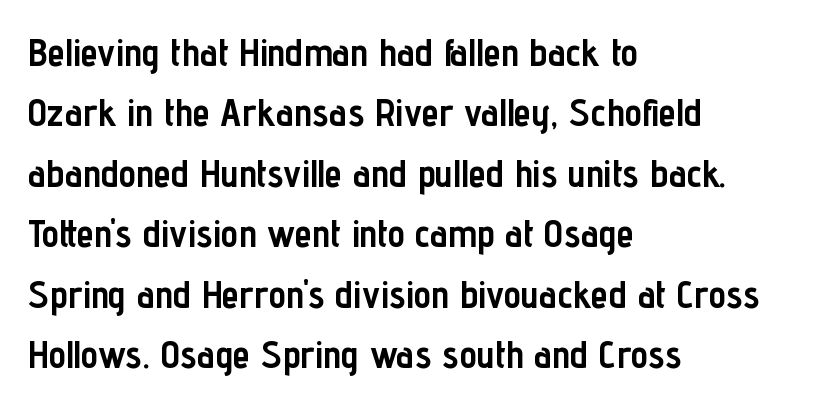
{"serif": "no", "italic": "no", "bold": "yes", "weight": "semibold", "width": "condensed", "stroke_contrast": "low", "x_height": "medium", "monospaced": "no", "underline": "no", "align": "left", "line_spacing": "normal", "line_spacing_ratio": 1.55, "letter_spacing": "normal", "letter_spacing_em": 0.0, "glyph_px": 39}
